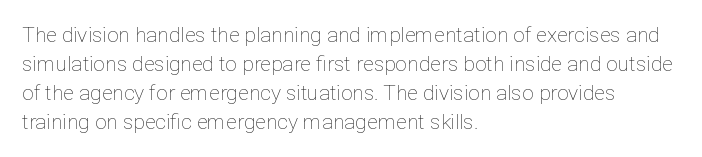
Q: Is the text bold? A: No.
Q: Is the text italic (slanted)? A: No, it is upright.
Q: Is the text underlined? A: No.
Q: How is the paragraph aligned? A: Left-aligned.
Q: Is the spacing between letters normal or unusually wide? A: Normal.
Q: Is the spacing between lines tight, normal or loose? A: Normal.
